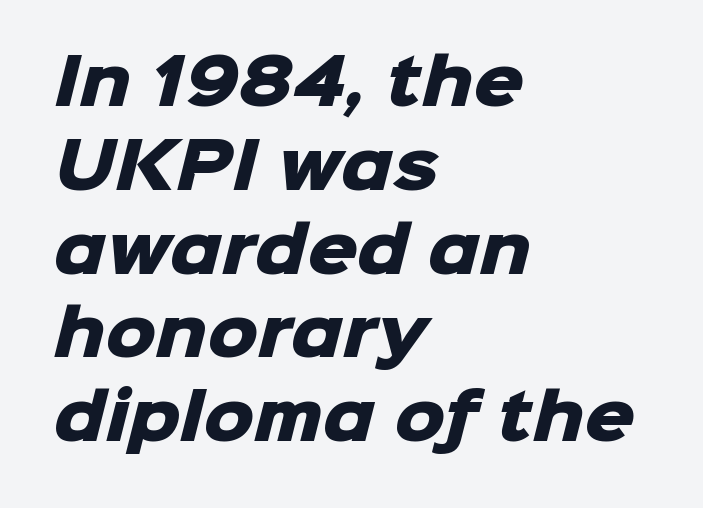
The string is rendered with underlining switched off. The ragged edge is on the right, which tells us the setting is flush left. You'd pick this weight for a headline — it's a proper bold. You could call the tracking neutral — neither tight nor loose. Regular leading. Character widths vary here, with narrow letters taking less room than wide ones.
